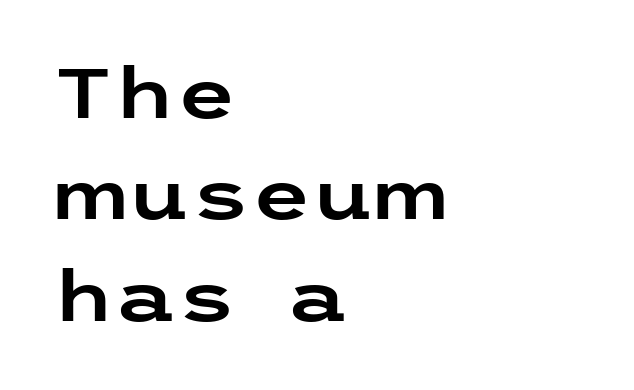
Q: Is the text italic (slanted)? A: No, it is upright.
Q: Is the typeface a serif or a sans-serif typeface? A: Sans-serif.
Q: Is the text underlined? A: No.
Q: How is the paragraph aligned? A: Left-aligned.
Q: Is the spacing between letters normal or unusually wide? A: Normal.
Q: Is the spacing between lines tight, normal or loose? A: Normal.
Q: Width (condensed, normal, or wide)? A: Wide.
Q: Stroke contrast? A: Low.
Q: x-height? A: Medium.
